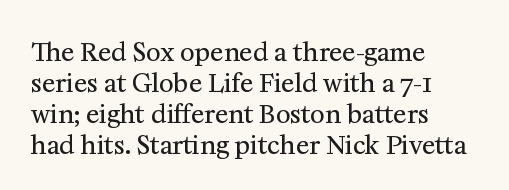
{"italic": "no", "bold": "no", "underline": "no", "align": "left", "line_spacing_ratio": 1.24, "letter_spacing": "normal", "letter_spacing_em": 0.0, "glyph_px": 25}
